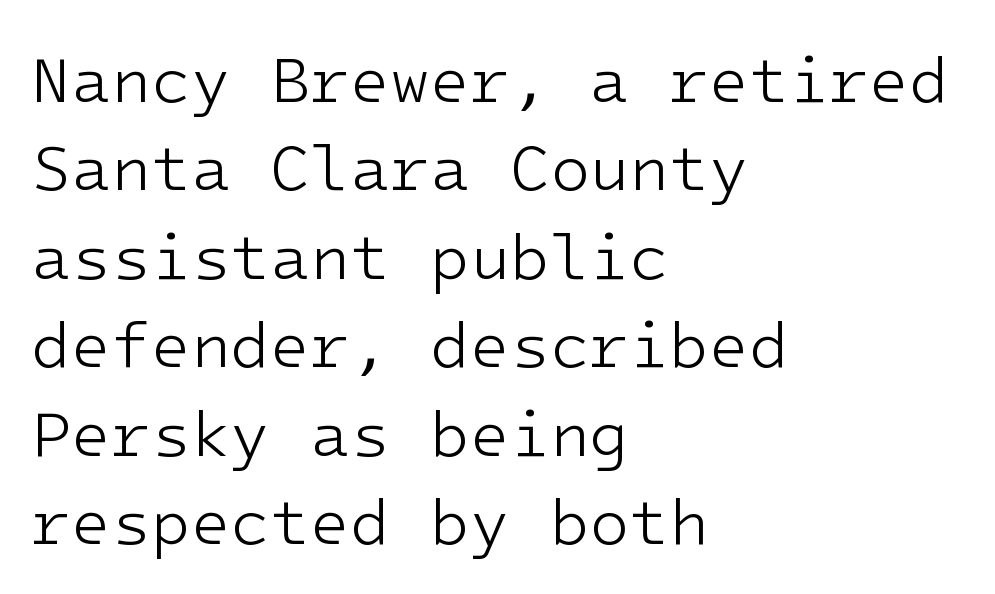
Q: Is the text bold? A: No.
Q: Is the text italic (slanted)? A: No, it is upright.
Q: Is the typeface a serif or a sans-serif typeface? A: Sans-serif.
Q: Is the text underlined? A: No.
Q: How is the paragraph aligned? A: Left-aligned.
Q: Is the spacing between letters normal or unusually wide? A: Normal.
Q: Is the spacing between lines tight, normal or loose? A: Normal.
Q: Width (condensed, normal, or wide)? A: Normal.
Q: Stroke contrast? A: Low.
Q: x-height? A: Medium.
